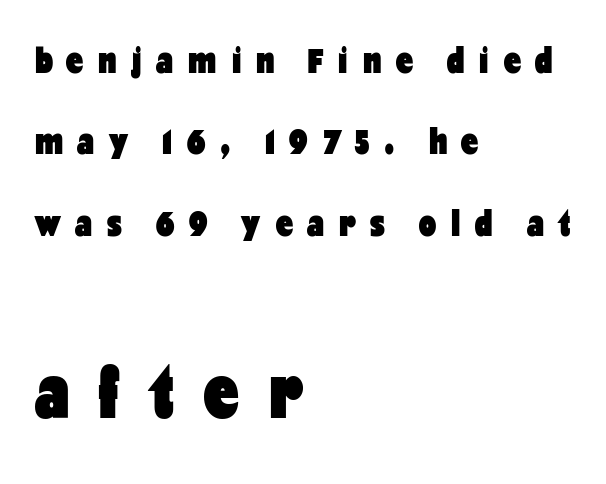
A classic flush-left, rag-right setting is used for this passage. Caption: bold face, heavy strokes. Nothing sits at the stroke ends, so this counts as sans-serif. This is roman type, the default non-slanted kind. The face used here appears at its bigger size in the lower chunk. Descenders are the only things crossing below the line.
